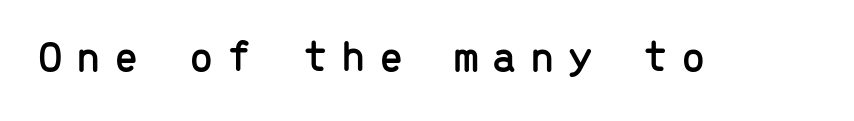
{"serif": "no", "italic": "no", "width": "normal", "stroke_contrast": "low", "x_height": "medium", "monospaced": "yes", "underline": "no", "letter_spacing": "wide", "letter_spacing_em": 0.3, "glyph_px": 44}
